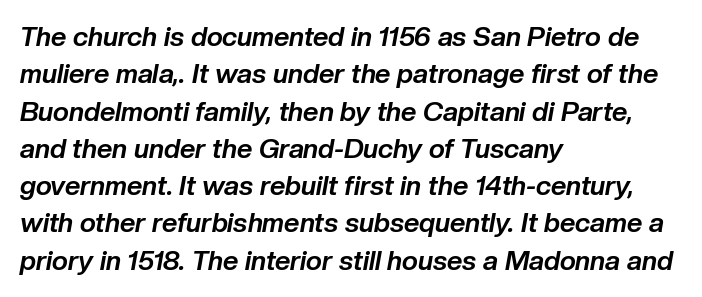
{"italic": "yes", "lean": "right", "slant_degrees": 10, "bold": "yes", "underline": "no", "align": "left", "line_spacing": "normal", "line_spacing_ratio": 1.38, "letter_spacing": "normal", "letter_spacing_em": 0.0, "glyph_px": 27}
